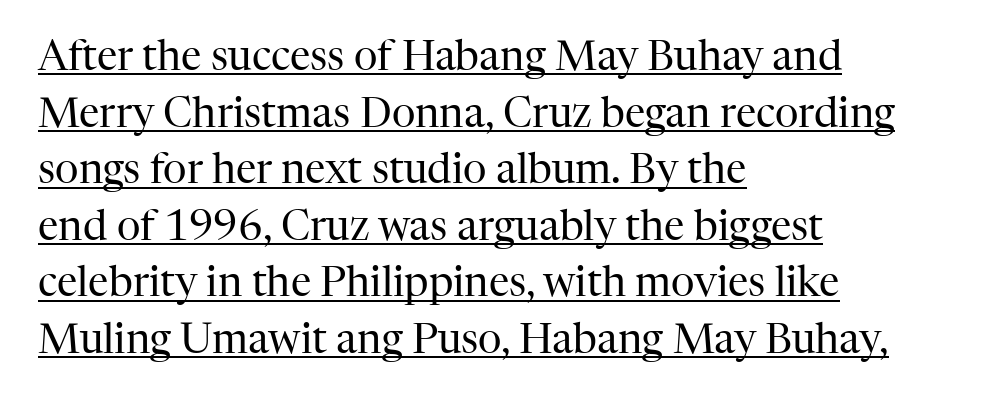
The image shows 41 px regular-weight serif type, upright; set left-aligned, normal line spacing (1.38x), normal letter spacing, underlined; high stroke contrast and a medium x-height.
